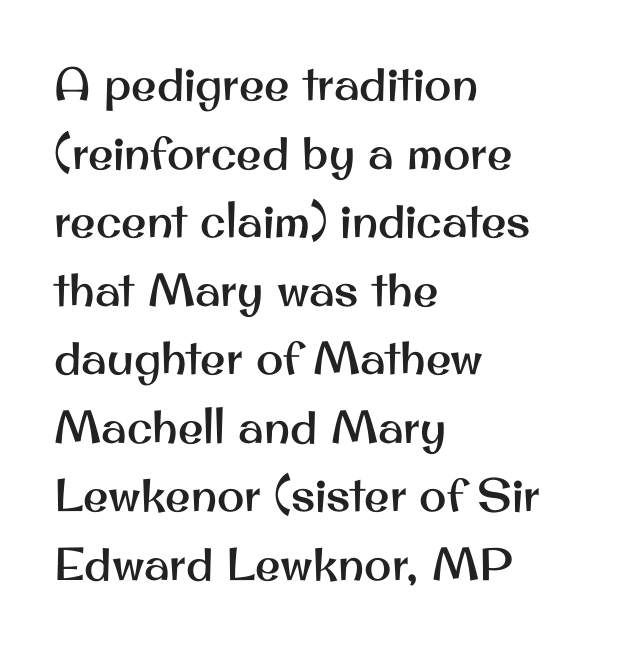
Q: Is the text italic (slanted)? A: No, it is upright.
Q: Is the typeface a serif or a sans-serif typeface? A: Sans-serif.
Q: Is the text underlined? A: No.
Q: How is the paragraph aligned? A: Left-aligned.
Q: Is the spacing between letters normal or unusually wide? A: Normal.
Q: Is the spacing between lines tight, normal or loose? A: Normal.
Q: Width (condensed, normal, or wide)? A: Normal.
Q: Stroke contrast? A: Medium.
Q: x-height? A: Small.
Q: Monospaced? A: No.
